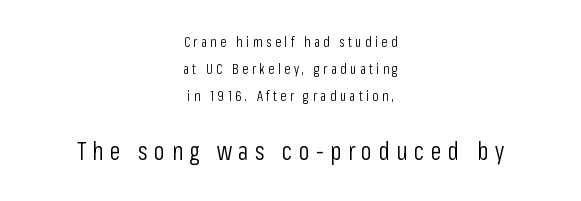
Q: Is the text bold? A: No.
Q: Is the text italic (slanted)? A: No, it is upright.
Q: Is the text underlined? A: No.
Q: How is the paragraph aligned? A: Centered.
Q: Is the spacing between letters normal or unusually wide? A: Unusually wide.
Q: Is the spacing between lines tight, normal or loose? A: Loose.
Q: Which block of text is set in a larger size, the first (top) or the second (bottom)? A: The second (bottom) one.
